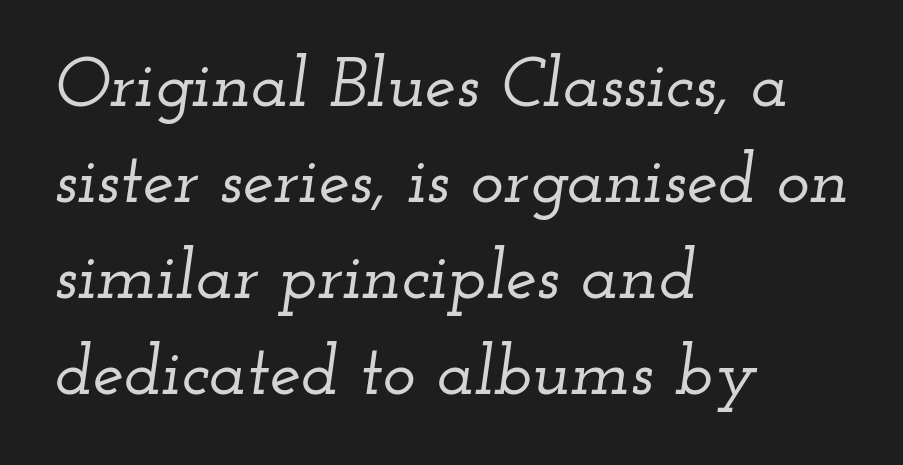
{"serif": "yes", "italic": "yes", "lean": "right", "slant_degrees": 12, "width": "wide", "stroke_contrast": "low", "x_height": "small", "monospaced": "no", "underline": "no", "align": "left", "line_spacing": "normal", "line_spacing_ratio": 1.37, "letter_spacing": "normal", "letter_spacing_em": 0.0, "glyph_px": 70}
